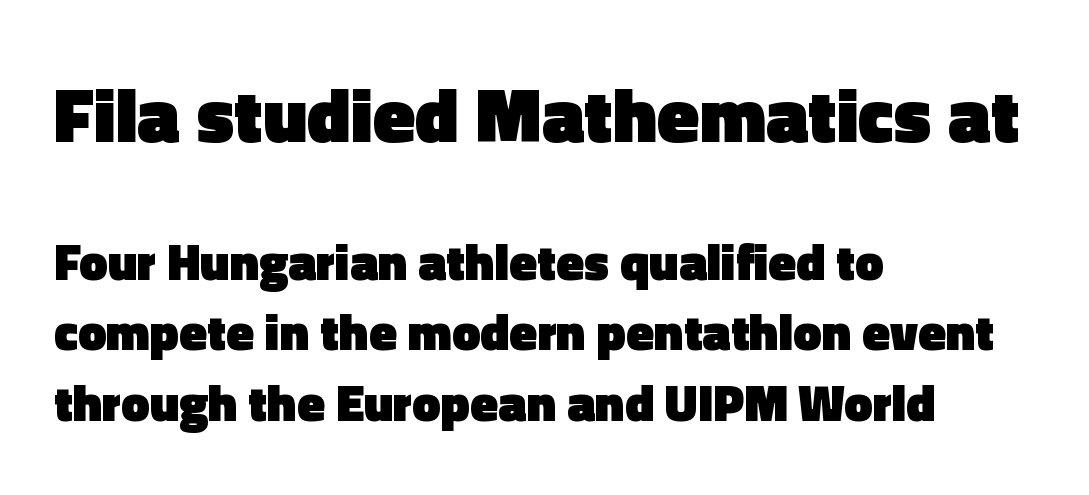
The image shows 77 px heavy sans-serif type, upright; set left-aligned, normal line spacing (1.38x), normal letter spacing, not underlined; the first (top) block is 1.51x larger; a medium x-height.
